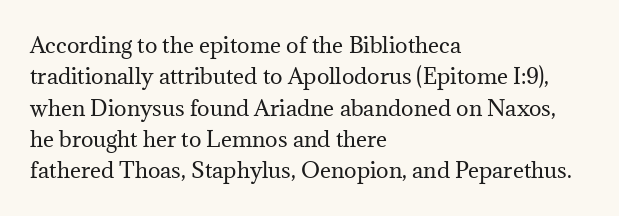
{"italic": "no", "bold": "no", "underline": "no", "align": "left", "line_spacing": "normal", "line_spacing_ratio": 1.49, "letter_spacing": "normal", "letter_spacing_em": 0.0, "glyph_px": 21}
